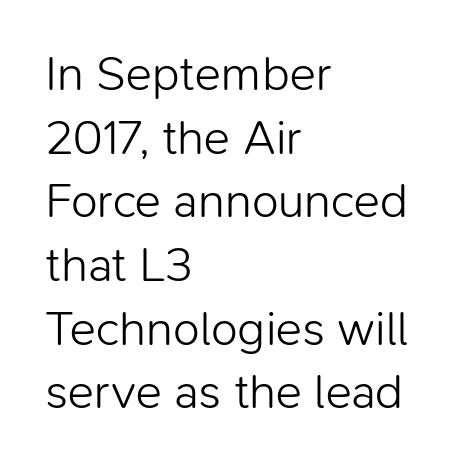
Q: Is the text bold? A: No.
Q: Is the text italic (slanted)? A: No, it is upright.
Q: Is the typeface a serif or a sans-serif typeface? A: Sans-serif.
Q: Is the text underlined? A: No.
Q: How is the paragraph aligned? A: Left-aligned.
Q: Is the spacing between letters normal or unusually wide? A: Normal.
Q: Is the spacing between lines tight, normal or loose? A: Normal.
Q: Width (condensed, normal, or wide)? A: Normal.
Q: Stroke contrast? A: Low.
Q: x-height? A: Medium.
Q: Monospaced? A: No.
